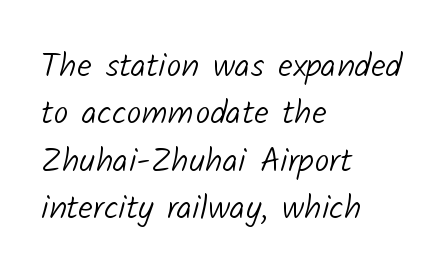
{"serif": "no", "bold": "no", "weight": "light", "width": "normal", "stroke_contrast": "low", "x_height": "medium", "monospaced": "no", "underline": "no", "align": "left", "line_spacing": "normal", "line_spacing_ratio": 1.39, "letter_spacing": "normal", "letter_spacing_em": 0.0, "glyph_px": 34}
